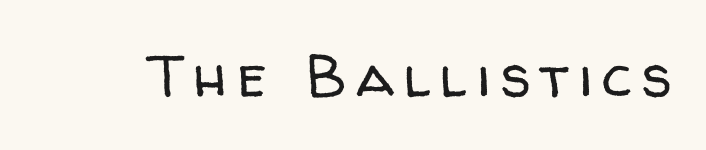
The image shows 59 px regular-weight sans-serif type, upright; set not underlined; low stroke contrast and a medium x-height.
